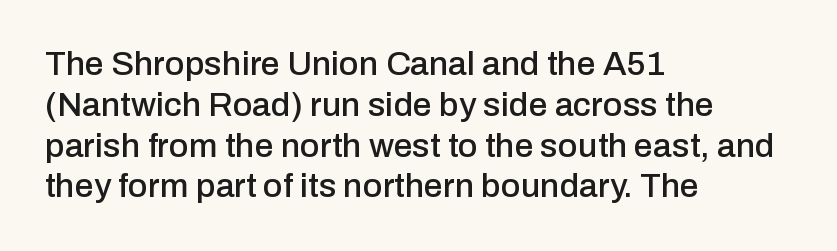
{"serif": "no", "italic": "no", "width": "normal", "stroke_contrast": "low", "x_height": "medium", "monospaced": "no", "underline": "no", "align": "left", "line_spacing_ratio": 1.2, "letter_spacing": "normal", "letter_spacing_em": 0.0, "glyph_px": 34}
